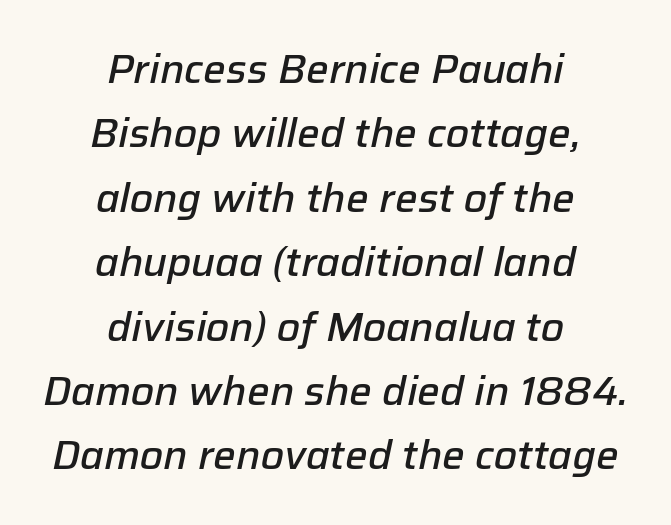
Horizontal alignment here is central, giving a formal, balanced look. Leading: standard. Does the lettering tilt? It does — this is italic. In terms of letterspacing, this is plain default setting.
